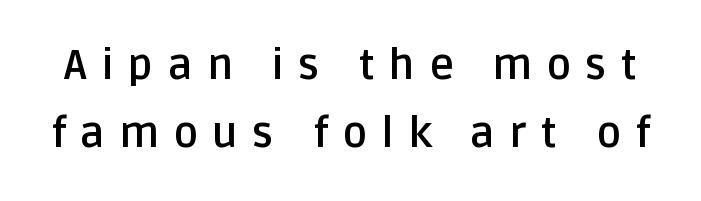
The image shows 42 px semibold sans-serif type, upright; set normal line spacing (1.63x), unusually wide letter spacing (+0.34 em), not underlined; low stroke contrast and a large x-height.
